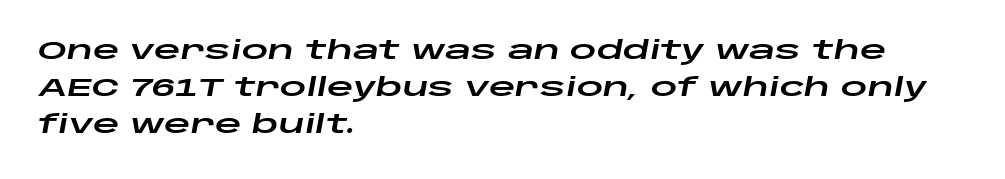
{"italic": "yes", "lean": "right", "slant_degrees": 10, "underline": "no", "align": "left", "line_spacing": "normal", "line_spacing_ratio": 1.43, "letter_spacing": "normal", "letter_spacing_em": 0.0, "glyph_px": 26}
